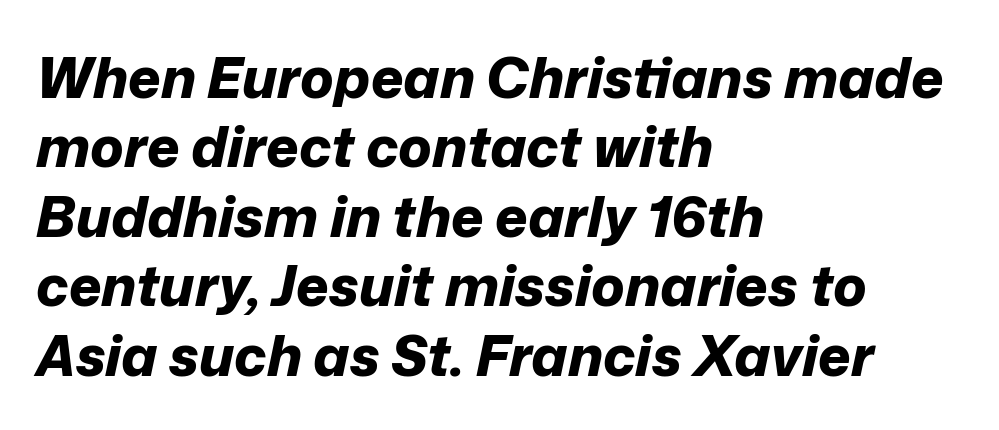
{"italic": "yes", "lean": "right", "slant_degrees": 12, "bold": "yes", "weight": "bold", "width": "normal", "stroke_contrast": "low", "x_height": "medium", "monospaced": "no", "underline": "no", "align": "left", "line_spacing_ratio": 1.24, "letter_spacing": "normal", "letter_spacing_em": 0.0, "glyph_px": 56}
